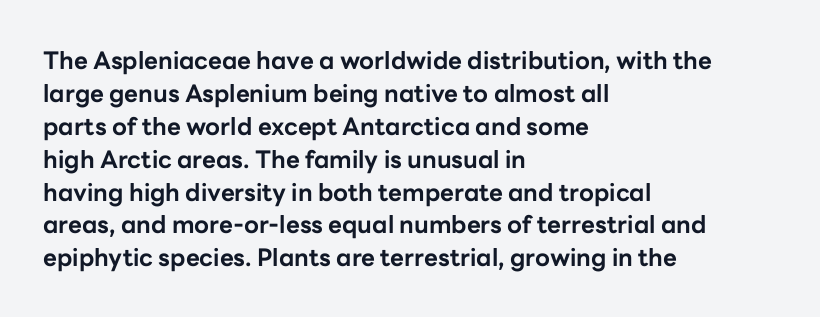
The tracking reads as untouched default to a designer's eye. Check the space under the baseline: it is left empty. The letters stand straight up with perfectly vertical stems. Each line starts at the same left margin while the right side varies. Weight check: bold — yes, fully. These lines sit exactly where default settings would place them.
